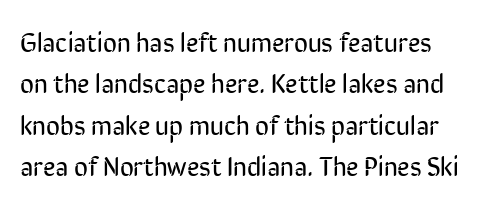
These lines sit exactly where default settings would place them. Rule under the text: the space is simply empty. A typesetter would call this zero additional tracking. Designer's note — italics off, roman on. The cut favours lightness, reaching ordinary text weight at its darkest.
